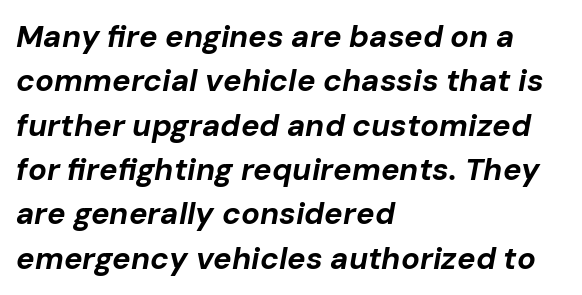
{"italic": "yes", "lean": "right", "slant_degrees": 10, "bold": "yes", "weight": "bold", "width": "normal", "stroke_contrast": "low", "x_height": "medium", "monospaced": "no", "underline": "no", "align": "left", "line_spacing": "normal", "line_spacing_ratio": 1.43, "letter_spacing": "normal", "letter_spacing_em": 0.0, "glyph_px": 31}
